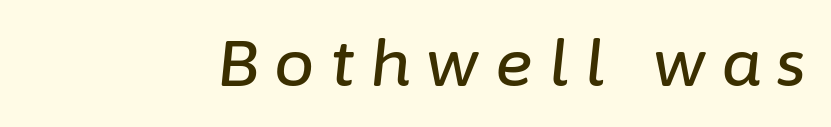
{"italic": "yes", "lean": "right", "slant_degrees": 6, "width": "normal", "stroke_contrast": "low", "x_height": "medium", "monospaced": "no", "underline": "no", "letter_spacing": "wide", "letter_spacing_em": 0.25, "glyph_px": 64}
